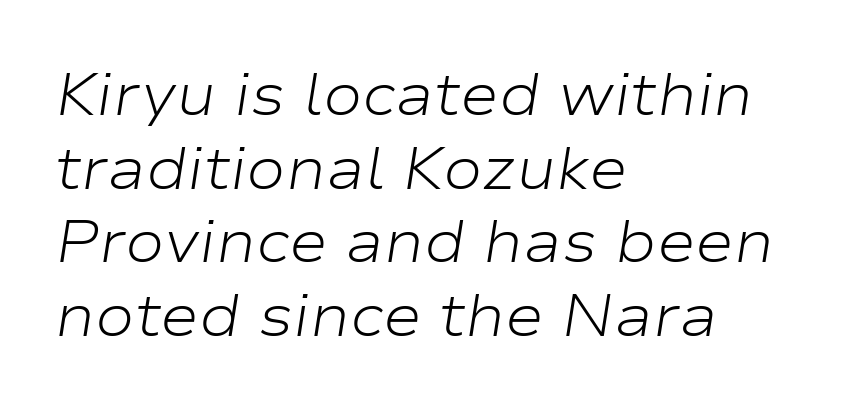
{"italic": "yes", "lean": "right", "slant_degrees": 9, "bold": "no", "weight": "light", "width": "wide", "stroke_contrast": "low", "x_height": "medium", "monospaced": "no", "underline": "no", "align": "left", "line_spacing": "normal", "line_spacing_ratio": 1.25, "letter_spacing": "normal", "letter_spacing_em": 0.0, "glyph_px": 59}
